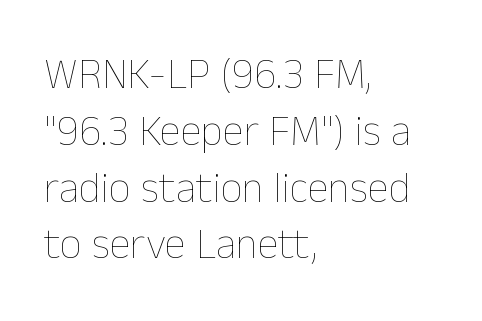
Q: Is the text bold? A: No.
Q: Is the text italic (slanted)? A: No, it is upright.
Q: Is the text underlined? A: No.
Q: How is the paragraph aligned? A: Left-aligned.
Q: Is the spacing between letters normal or unusually wide? A: Normal.
Q: Is the spacing between lines tight, normal or loose? A: Normal.
Q: Width (condensed, normal, or wide)? A: Normal.
Q: Stroke contrast? A: Low.
Q: x-height? A: Medium.
Q: Monospaced? A: No.
